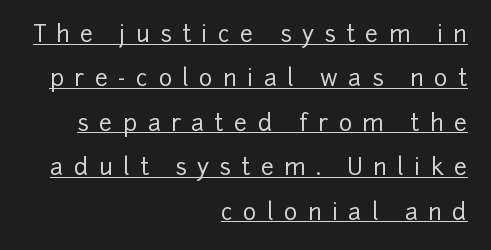
Reading down the block, your eye finds every line finishing at a fixed right position. Letter spacing: wide. A typesetter would mark this as roman, not italic. Widely set lines give the paragraph a tall, airy silhouette.
